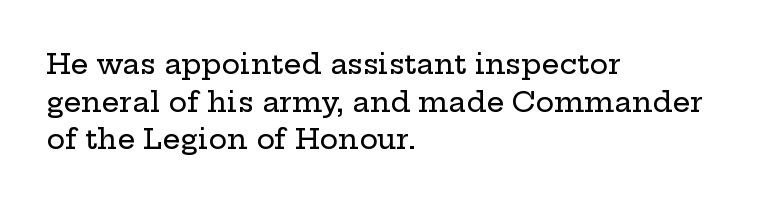
Q: Is the text italic (slanted)? A: No, it is upright.
Q: Is the typeface a serif or a sans-serif typeface? A: Serif.
Q: Is the text underlined? A: No.
Q: How is the paragraph aligned? A: Left-aligned.
Q: Is the spacing between letters normal or unusually wide? A: Normal.
Q: Is the spacing between lines tight, normal or loose? A: Normal.
Q: Width (condensed, normal, or wide)? A: Wide.
Q: Stroke contrast? A: Low.
Q: x-height? A: Medium.
Q: Monospaced? A: No.
